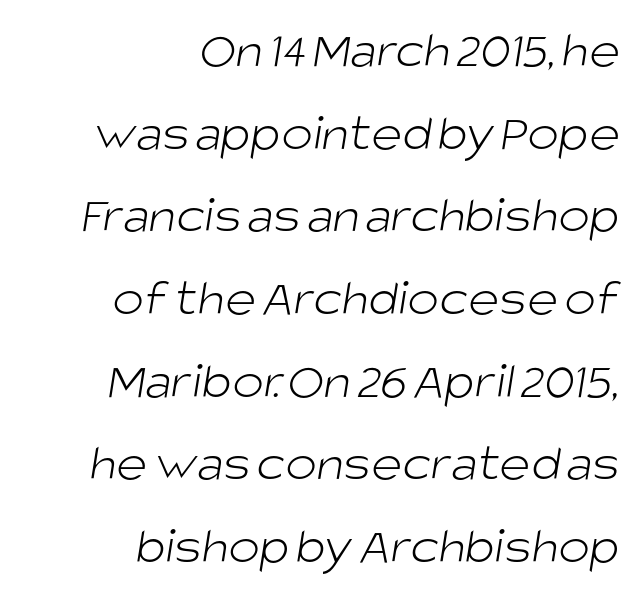
{"serif": "no", "bold": "no", "weight": "light", "width": "normal", "stroke_contrast": "low", "x_height": "large", "monospaced": "no", "underline": "no", "align": "right", "line_spacing": "normal", "line_spacing_ratio": 1.56, "letter_spacing": "normal", "letter_spacing_em": 0.0, "glyph_px": 53}
